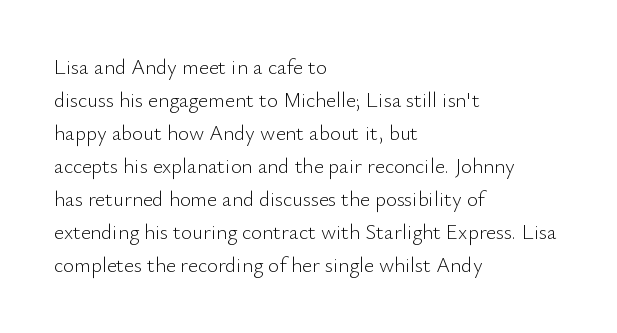
No italicization has been applied; the sample stays upright. This rendering features lettering with no underline. Summary of weight: not heavy and not bold. The typesetter chose a ragged-right arrangement here. The vertical gap from one line to the next is medium.
